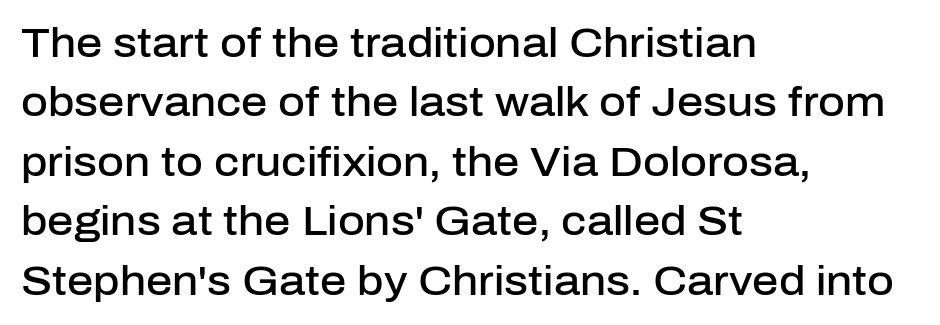
Q: Is the text bold? A: Semi-bold.
Q: Is the text italic (slanted)? A: No, it is upright.
Q: Is the typeface a serif or a sans-serif typeface? A: Sans-serif.
Q: Is the text underlined? A: No.
Q: How is the paragraph aligned? A: Left-aligned.
Q: Is the spacing between letters normal or unusually wide? A: Normal.
Q: Is the spacing between lines tight, normal or loose? A: Normal.
Q: Width (condensed, normal, or wide)? A: Normal.
Q: Stroke contrast? A: Low.
Q: x-height? A: Medium.
Q: Monospaced? A: No.
